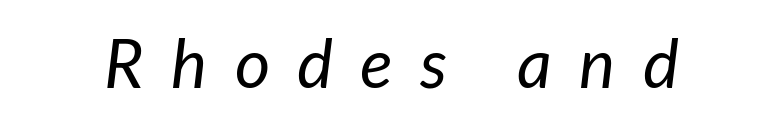
The image shows 68 px regular-weight type, italic (leaning right); set unusually wide letter spacing (+0.4 em), not underlined; low stroke contrast and a medium x-height.
